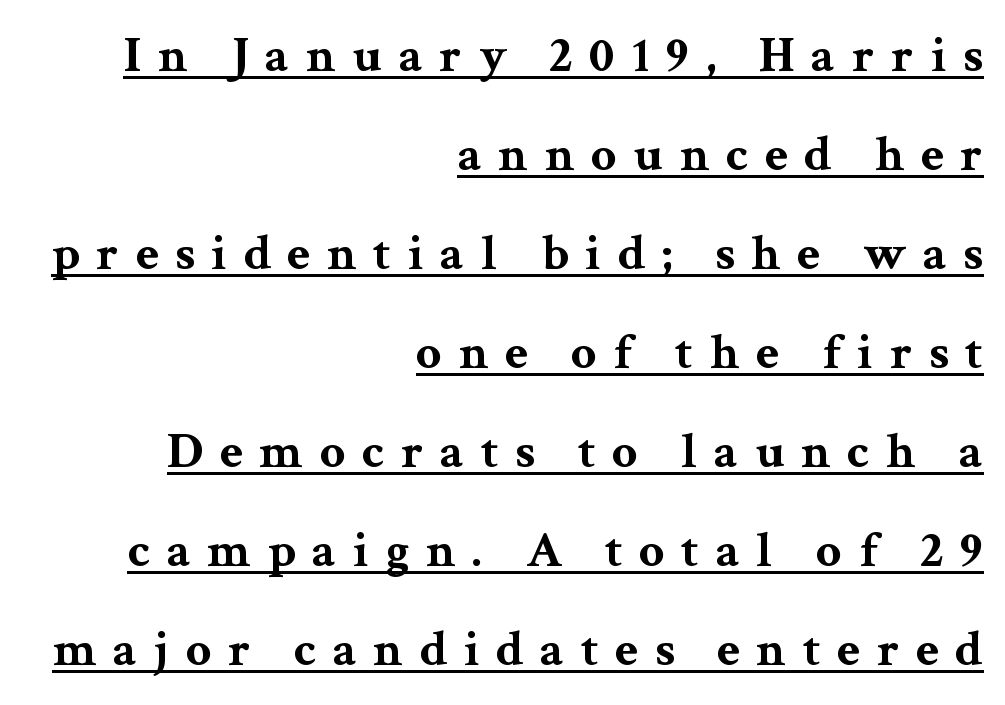
The image shows 51 px bold, wide serif type, upright; set right-aligned, loose line spacing (1.94x), unusually wide letter spacing (+0.32 em), underlined; medium stroke contrast and a medium x-height.
